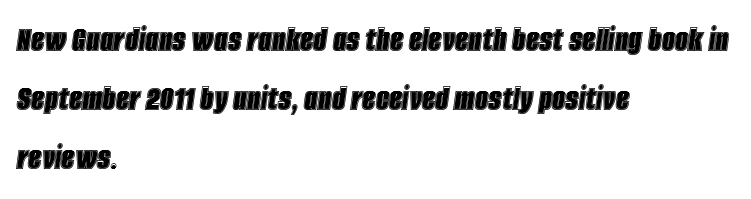
The letters sit at their default tracking, neither squeezed nor spread. This rendering features lettering with no underline. The passage shown stacks its lines at a standard gap. An italicized treatment has been applied to the whole sample.
